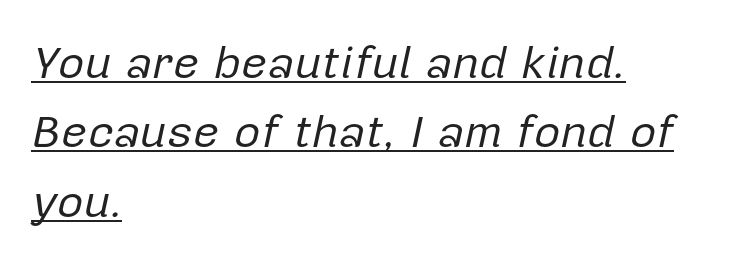
Q: Is the text bold? A: No.
Q: Is the text italic (slanted)? A: Yes, it leans right by about 12 degrees.
Q: Is the text underlined? A: Yes.
Q: How is the paragraph aligned? A: Left-aligned.
Q: Is the spacing between letters normal or unusually wide? A: Normal.
Q: Is the spacing between lines tight, normal or loose? A: Normal.
Q: Width (condensed, normal, or wide)? A: Normal.
Q: Stroke contrast? A: Low.
Q: x-height? A: Medium.
Q: Monospaced? A: No.
